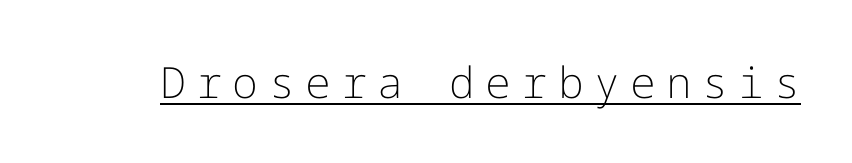
{"serif": "no", "italic": "no", "bold": "no", "weight": "light", "width": "normal", "stroke_contrast": "low", "x_height": "medium", "underline": "yes", "letter_spacing": "wide", "letter_spacing_em": 0.24, "glyph_px": 43}
